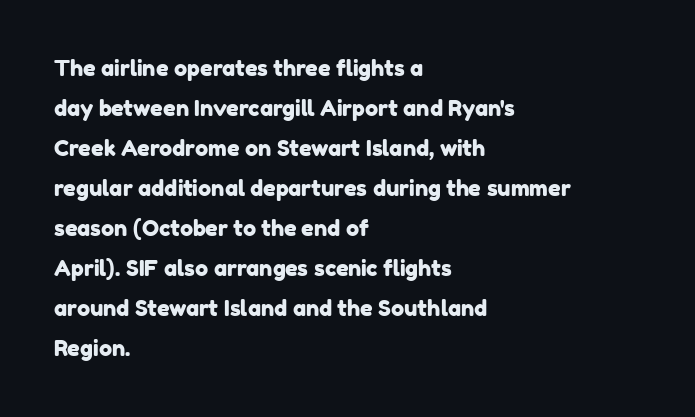
{"underline": "no", "align": "left", "line_spacing_ratio": 1.82, "letter_spacing": "normal", "letter_spacing_em": 0.0, "glyph_px": 22}
